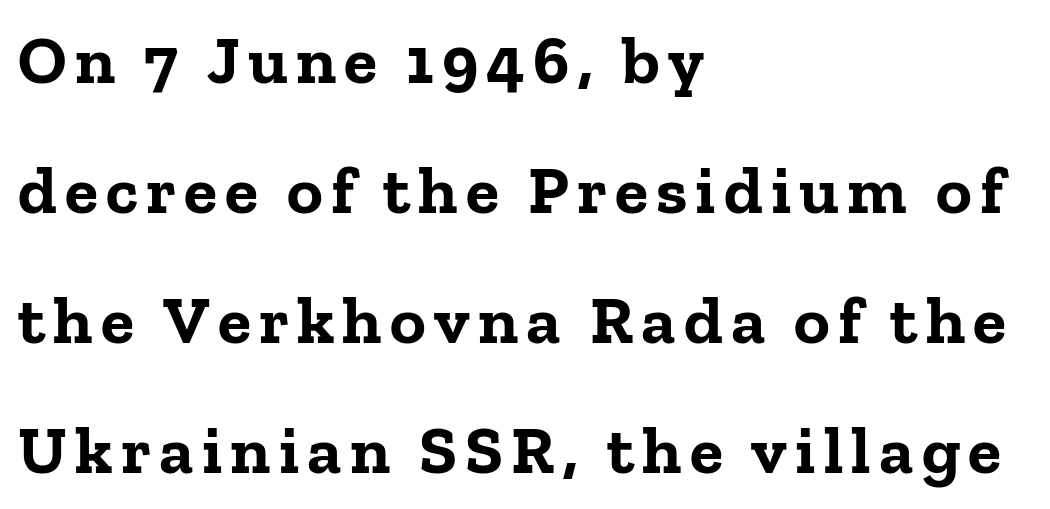
Varying glyph widths throughout — classic text-font behaviour. The glyphs in this specimen are seriffed. The specimen omits any rule beneath the text block's lines. This sample trades compactness for vertical openness between lines. Horizontal alignment here is leftward, the default for most running prose.
